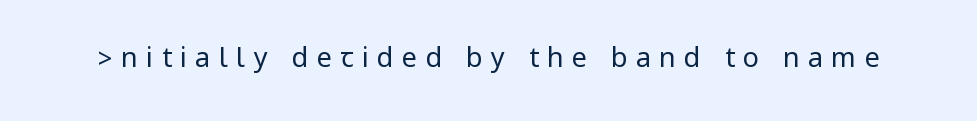
Q: Is the text bold? A: No.
Q: Is the text italic (slanted)? A: No, it is upright.
Q: Is the text underlined? A: No.
Q: Is the spacing between letters normal or unusually wide? A: Unusually wide.
